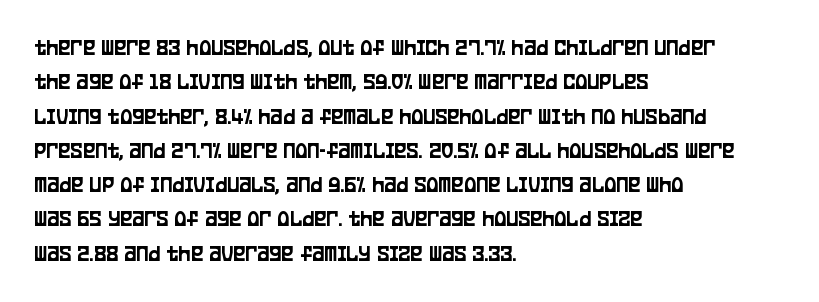
Q: Is the text italic (slanted)? A: No, it is upright.
Q: Is the text underlined? A: No.
Q: How is the paragraph aligned? A: Left-aligned.
Q: Is the spacing between letters normal or unusually wide? A: Normal.
Q: Is the spacing between lines tight, normal or loose? A: Normal.
